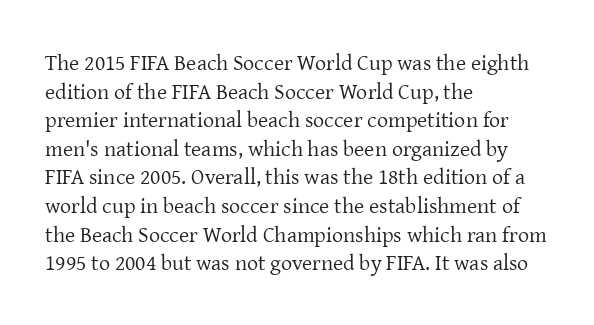
Q: Is the text bold? A: No.
Q: Is the text italic (slanted)? A: No, it is upright.
Q: Is the text underlined? A: No.
Q: How is the paragraph aligned? A: Left-aligned.
Q: Is the spacing between letters normal or unusually wide? A: Normal.
Q: Is the spacing between lines tight, normal or loose? A: Normal.
